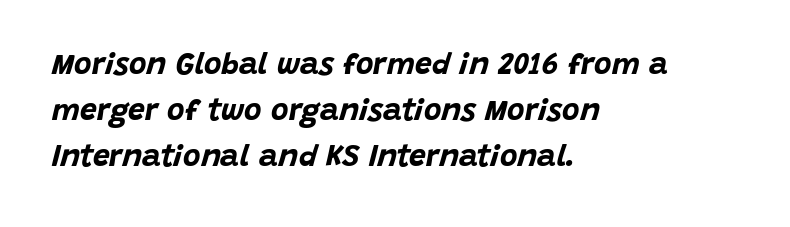
The image shows 30 px bold type, italic (leaning right); set left-aligned, normal line spacing (1.54x), normal letter spacing, not underlined; low stroke contrast and a large x-height.
